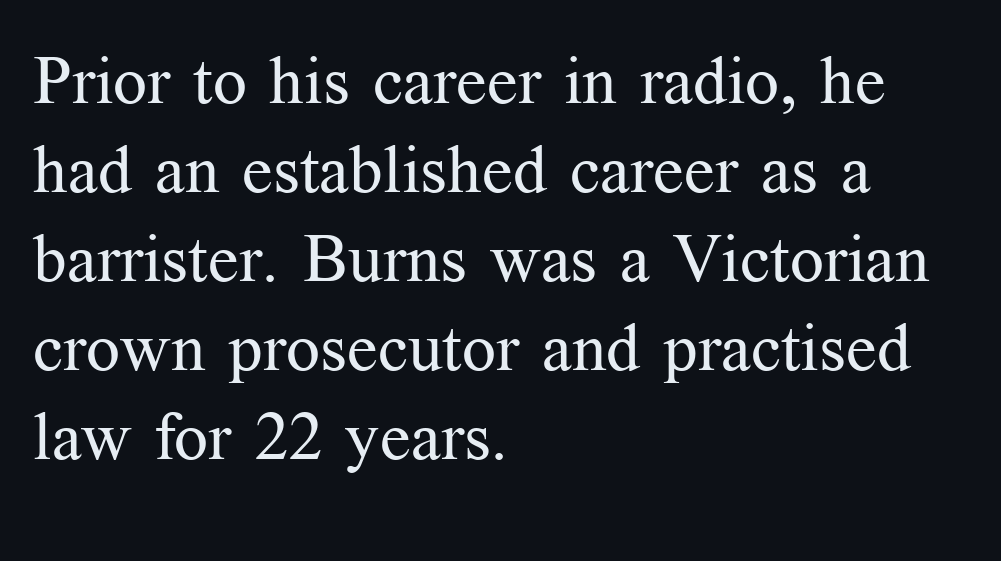
The face used here is seriffed, in the tradition of book romans. Tracking here is standard; glyphs follow each other at the usual distance. Designer's note — italics off, roman on. Think of a printed novel: that variable character pitch is what you see here. A light-to-regular cut is what we see here. Compared with typical paragraphs, the rows here are spaced about the same.
